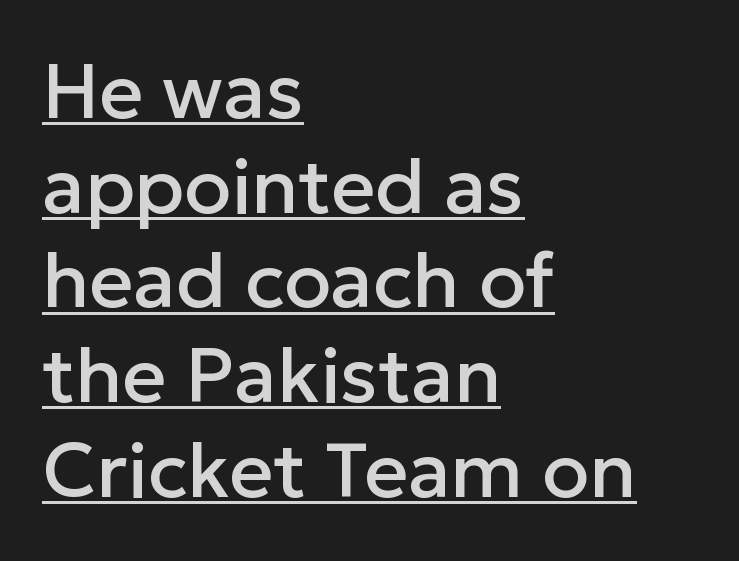
Emphasis is given by a line drawn under the lettering. Here the glyphs are tracked normally, forming tight word shapes. You could not count columns in this text — the font is proportionally spaced. Nope, not italic — everything's standing straight. The type family on display is of the sans-serif kind.
